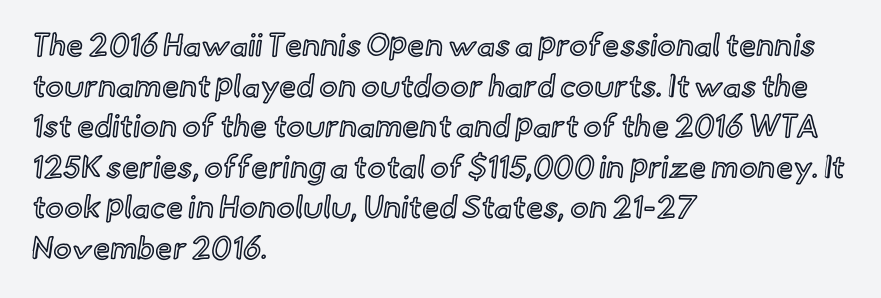
The image shows 31 px text type; set left-aligned, normal line spacing (1.31x), normal letter spacing, not underlined; a small x-height.
